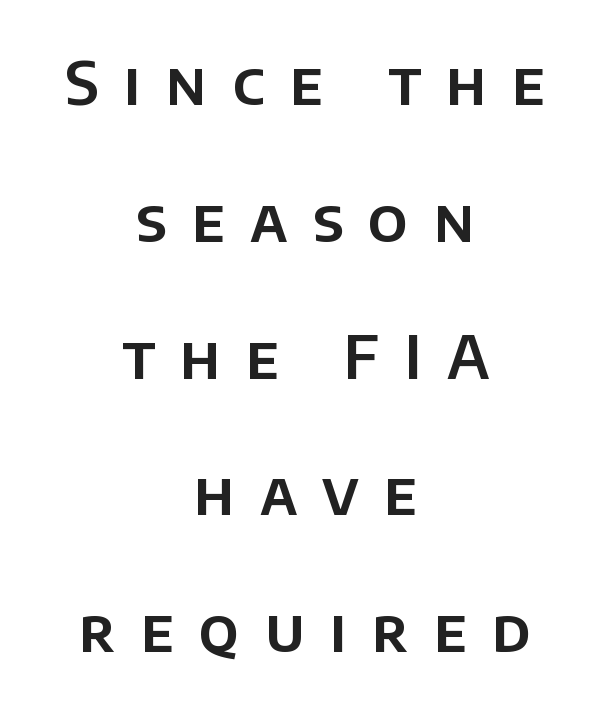
{"serif": "no", "italic": "no", "width": "normal", "stroke_contrast": "low", "x_height": "large", "monospaced": "no", "underline": "no", "align": "center", "line_spacing": "loose", "line_spacing_ratio": 2.28, "letter_spacing": "wide", "letter_spacing_em": 0.42, "glyph_px": 60}
